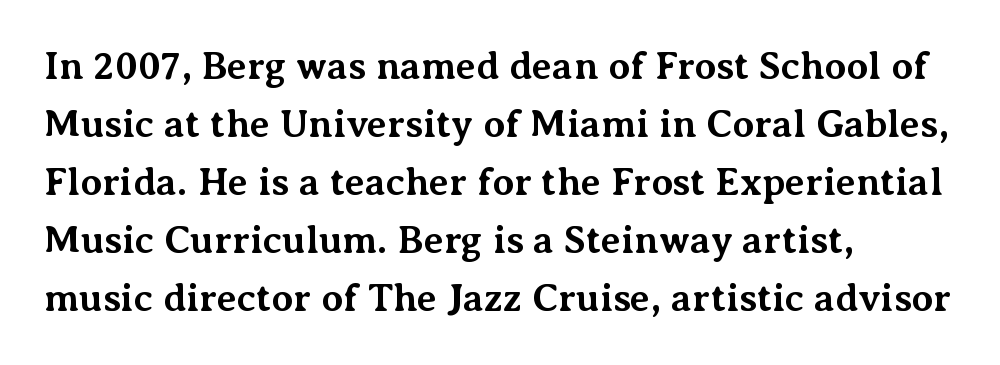
{"serif": "yes", "italic": "no", "bold": "yes", "weight": "bold", "width": "normal", "stroke_contrast": "medium", "x_height": "medium", "monospaced": "no", "underline": "no", "align": "left", "line_spacing": "normal", "line_spacing_ratio": 1.49, "letter_spacing": "normal", "letter_spacing_em": 0.0, "glyph_px": 39}
